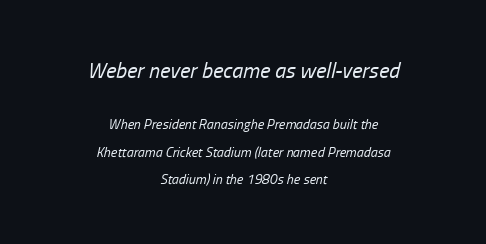
Standard letterfit; no display-style spreading of the glyphs. Here the first block reads like a headline and the second like body copy. The lines in this sample share a center point and differ in where they start and stop. The space directly below the letters is spotless.
